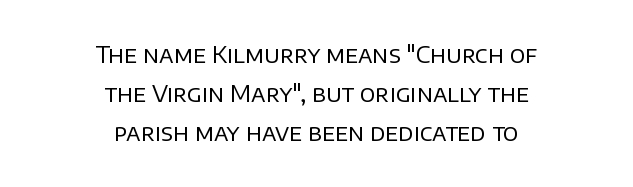
Q: Is the text bold? A: No.
Q: Is the text italic (slanted)? A: No, it is upright.
Q: Is the text underlined? A: No.
Q: How is the paragraph aligned? A: Centered.
Q: Is the spacing between letters normal or unusually wide? A: Normal.
Q: Is the spacing between lines tight, normal or loose? A: Normal.
